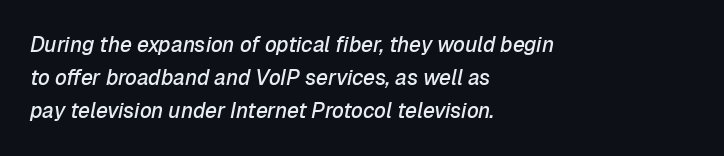
The image shows 21 px text type, italic (leaning right); set left-aligned, normal line spacing (1.58x), normal letter spacing, not underlined.
